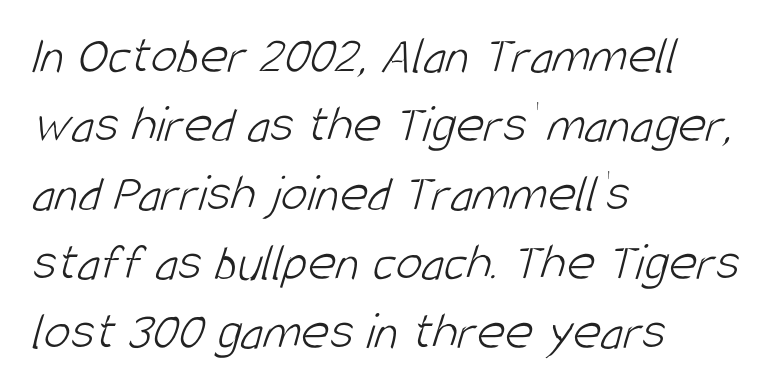
Layout note: lines flush left. Do the characters align in a grid? No, the font is proportional. The passage shown is not underscored anywhere. Standard letterfit; no display-style spreading of the glyphs. The lines sit at an ordinary, default distance from one another.
